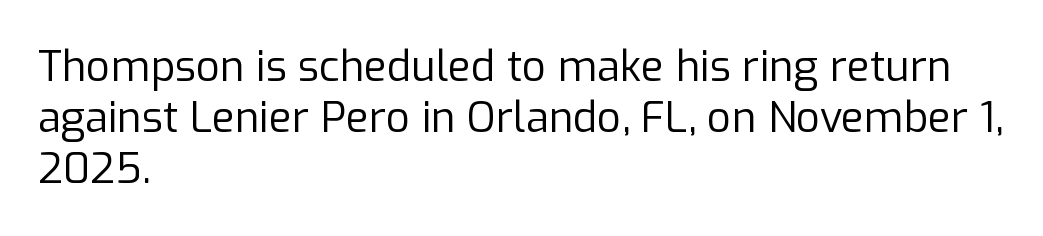
The image shows 42 px regular-weight sans-serif type, upright; set left-aligned, line spacing 1.22x, normal letter spacing, not underlined; low stroke contrast and a medium x-height.
